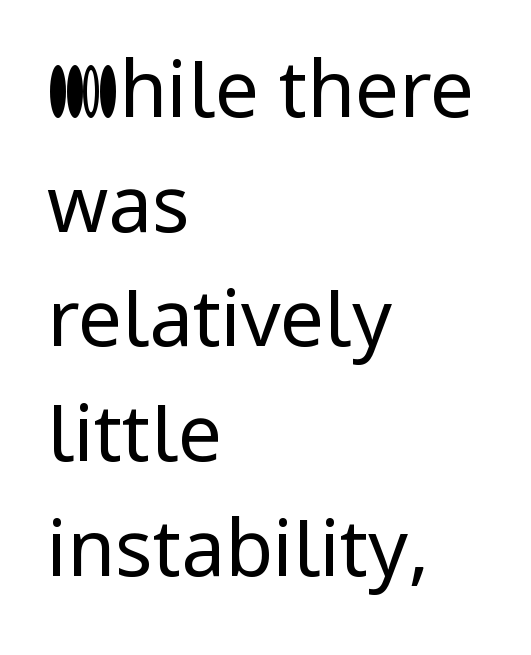
{"serif": "no", "italic": "no", "bold": "no", "weight": "regular", "width": "normal", "stroke_contrast": "low", "x_height": "medium", "monospaced": "no", "underline": "no", "align": "left", "line_spacing": "normal", "line_spacing_ratio": 1.47, "letter_spacing": "normal", "letter_spacing_em": 0.0, "glyph_px": 78}
